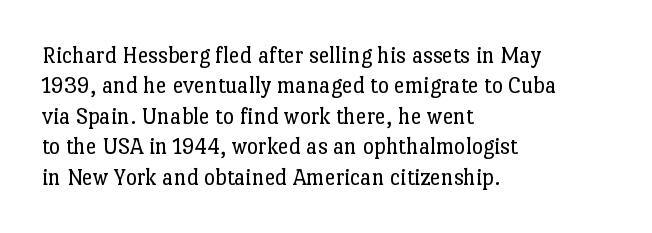
The image shows 24 px text type, upright; set left-aligned, normal line spacing (1.27x), normal letter spacing, not underlined.
